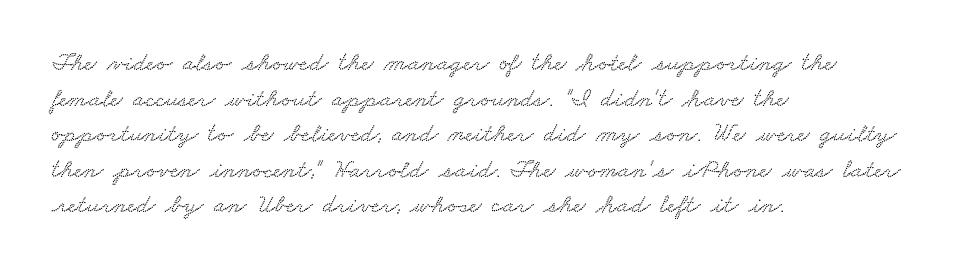
The image shows 26 px text type; set left-aligned, normal line spacing (1.37x), normal letter spacing, not underlined.
